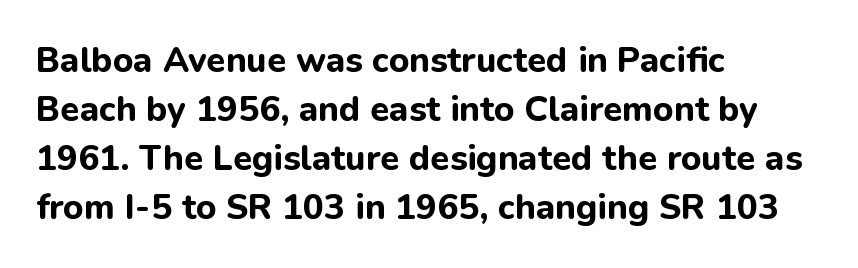
Q: Is the text bold? A: Yes.
Q: Is the text italic (slanted)? A: No, it is upright.
Q: Is the typeface a serif or a sans-serif typeface? A: Sans-serif.
Q: Is the text underlined? A: No.
Q: How is the paragraph aligned? A: Left-aligned.
Q: Is the spacing between letters normal or unusually wide? A: Normal.
Q: Is the spacing between lines tight, normal or loose? A: Normal.
Q: Width (condensed, normal, or wide)? A: Normal.
Q: Stroke contrast? A: Low.
Q: x-height? A: Medium.
Q: Monospaced? A: No.
